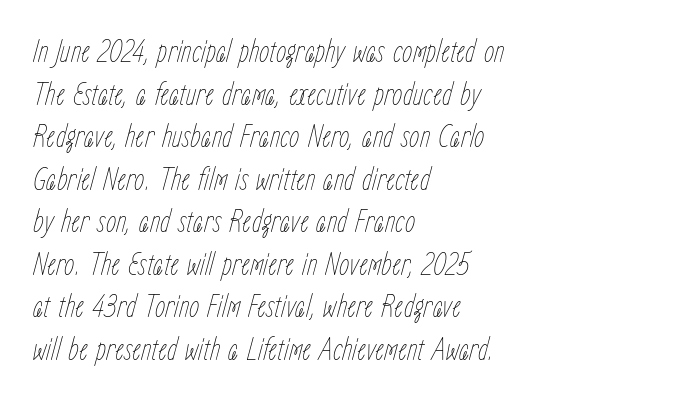
{"italic": "yes", "lean": "right", "slant_degrees": 15, "bold": "no", "weight": "thin", "width": "condensed", "stroke_contrast": "low", "x_height": "medium", "monospaced": "no", "underline": "no", "align": "left", "line_spacing": "normal", "line_spacing_ratio": 1.29, "letter_spacing": "normal", "letter_spacing_em": 0.0, "glyph_px": 33}
